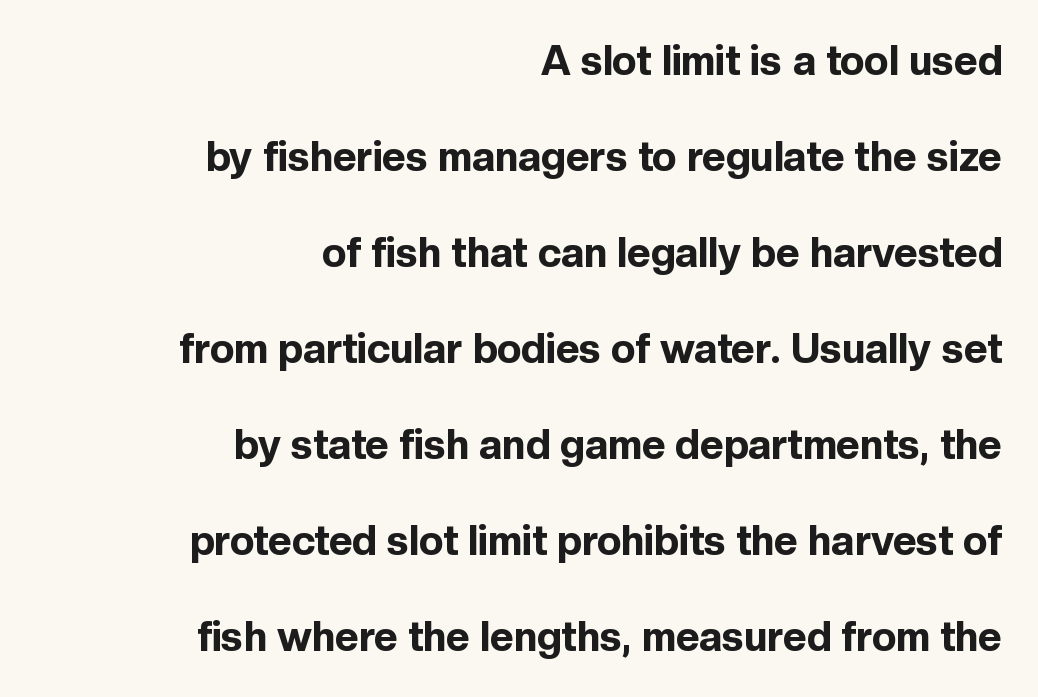
{"serif": "no", "italic": "no", "bold": "yes", "weight": "bold", "width": "normal", "x_height": "medium", "monospaced": "no", "underline": "no", "align": "right", "line_spacing": "loose", "line_spacing_ratio": 2.34, "letter_spacing": "normal", "letter_spacing_em": 0.0, "glyph_px": 41}
